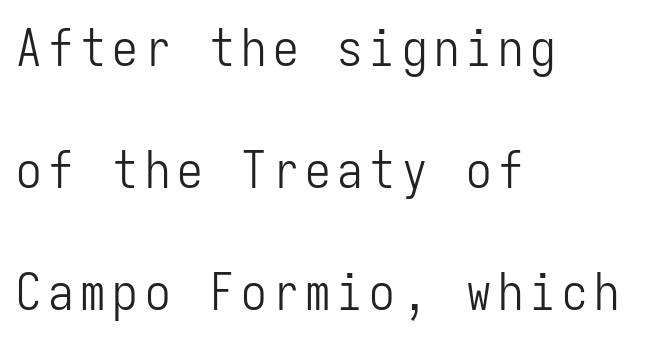
Q: Is the text bold? A: No.
Q: Is the text italic (slanted)? A: No, it is upright.
Q: Is the typeface a serif or a sans-serif typeface? A: Sans-serif.
Q: Is the text underlined? A: No.
Q: How is the paragraph aligned? A: Left-aligned.
Q: Is the spacing between lines tight, normal or loose? A: Loose.
Q: Width (condensed, normal, or wide)? A: Condensed.
Q: Stroke contrast? A: Low.
Q: x-height? A: Medium.
Q: Monospaced? A: Yes.
